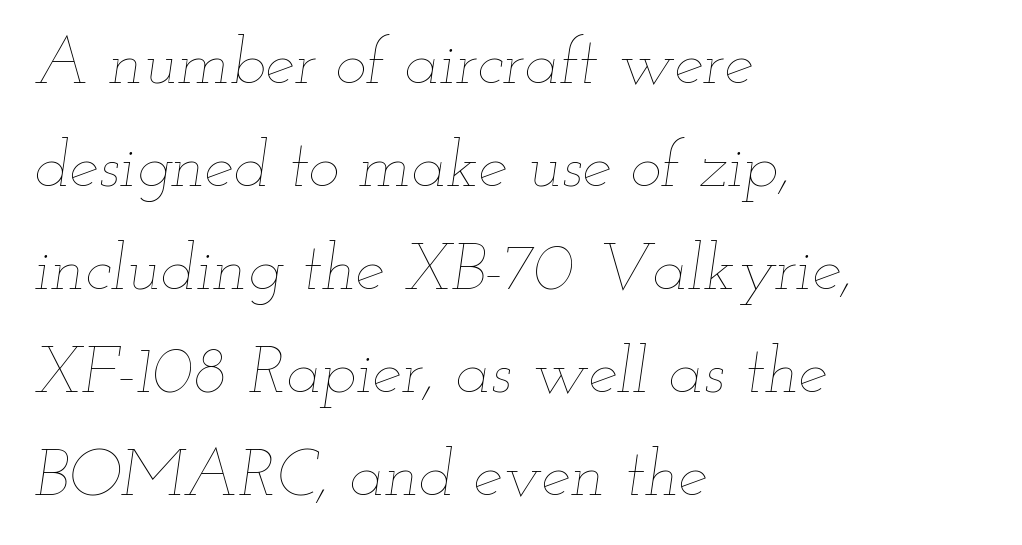
Q: Is the text bold? A: No.
Q: Is the text italic (slanted)? A: Yes, it leans right by about 12 degrees.
Q: Is the text underlined? A: No.
Q: How is the paragraph aligned? A: Left-aligned.
Q: Is the spacing between letters normal or unusually wide? A: Normal.
Q: Is the spacing between lines tight, normal or loose? A: Normal.
Q: Width (condensed, normal, or wide)? A: Wide.
Q: Stroke contrast? A: Low.
Q: x-height? A: Small.
Q: Monospaced? A: No.
